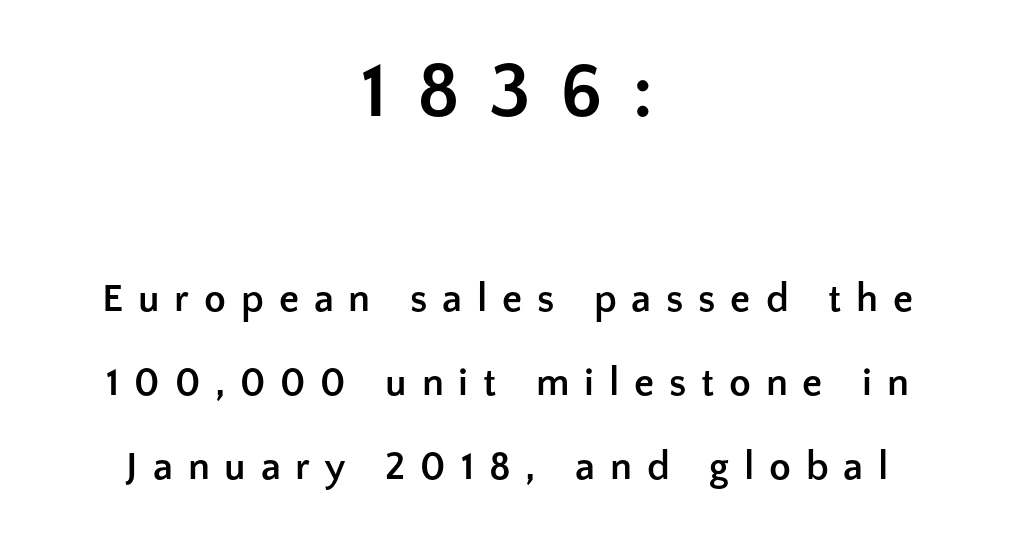
A typesetter would mark this as roman, not italic. Character size in the leading block exceeds that of the trailing block. Airy leading. Has an underline been added? It has not. Emphasis by weight is at full strength: bold.
